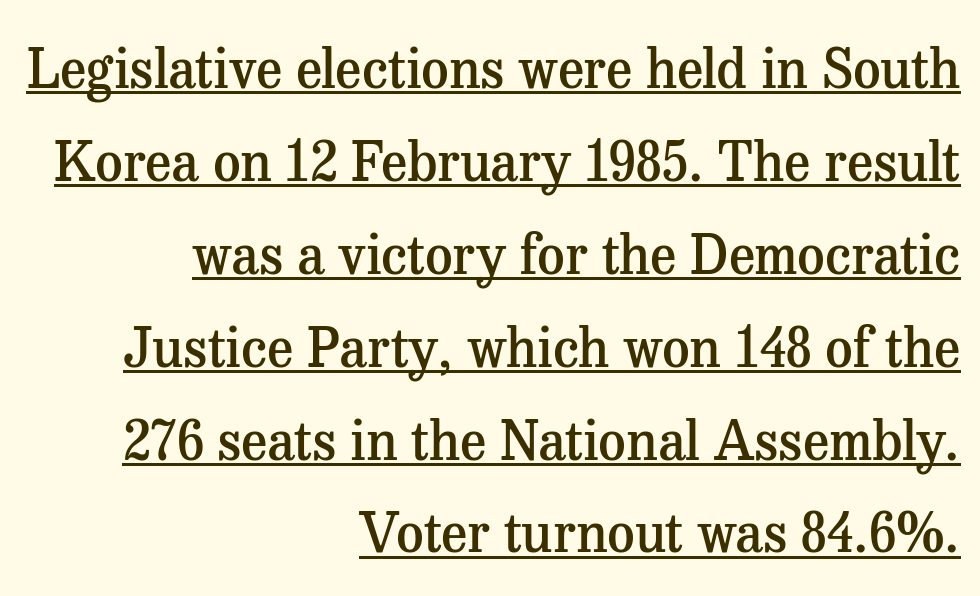
Q: Is the text bold? A: Semi-bold.
Q: Is the text italic (slanted)? A: No, it is upright.
Q: Is the typeface a serif or a sans-serif typeface? A: Serif.
Q: Is the text underlined? A: Yes.
Q: How is the paragraph aligned? A: Right-aligned.
Q: Is the spacing between letters normal or unusually wide? A: Normal.
Q: Width (condensed, normal, or wide)? A: Normal.
Q: Stroke contrast? A: Medium.
Q: x-height? A: Medium.
Q: Monospaced? A: No.
